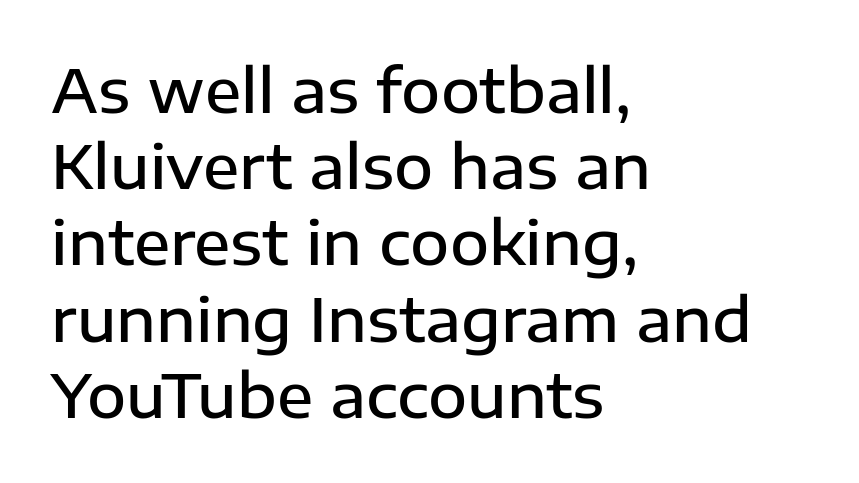
The image shows 60 px semibold sans-serif type, upright; set left-aligned, normal line spacing (1.27x), normal letter spacing, not underlined; low stroke contrast and a medium x-height.
